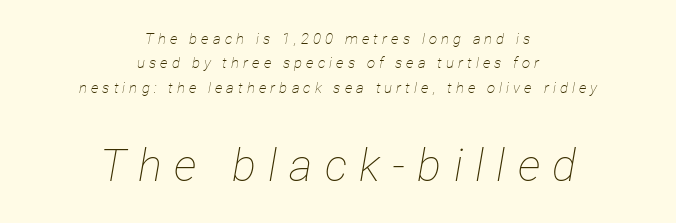
The image shows 45 px thin, condensed type, italic (leaning right); set centered, normal line spacing (1.63x), unusually wide letter spacing (+0.27 em), not underlined; the second (bottom) block is 3.0x larger; low stroke contrast and a medium x-height.
